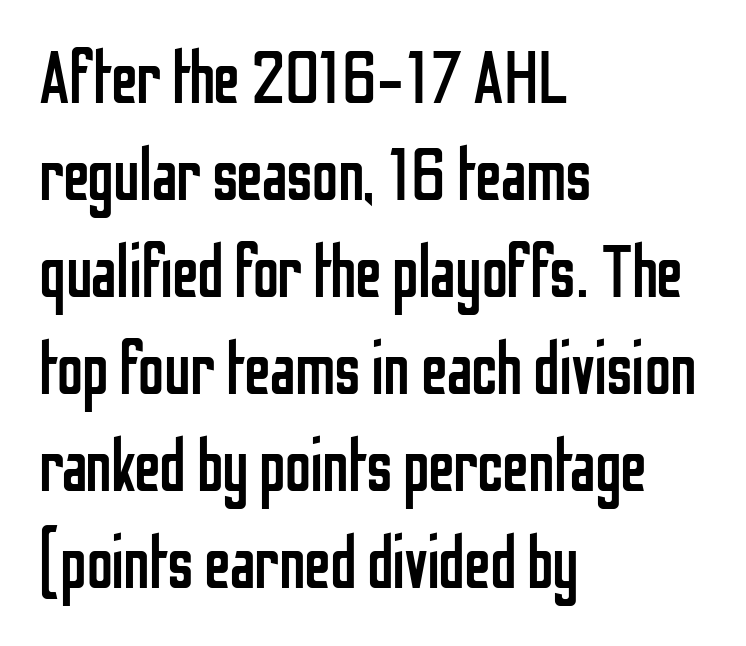
The image shows 74 px regular-weight, condensed sans-serif type, upright; set left-aligned, normal line spacing (1.31x), normal letter spacing, not underlined; low stroke contrast and a medium x-height.
